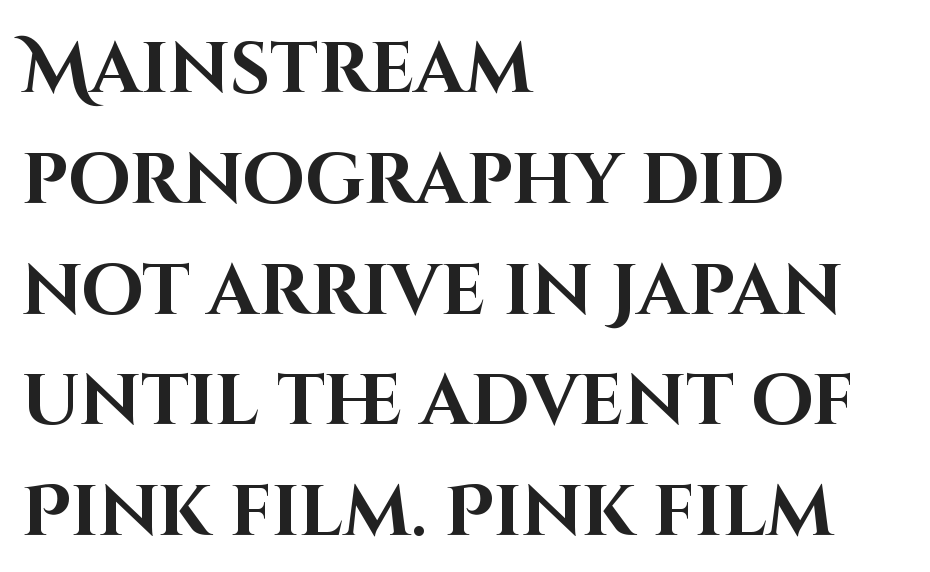
Nobody touched the tracking dial on this one. Nope, not italic — everything's standing straight. The passage shown is typed in a proportional face where columns would drift. The paragraph shown leans on its left margin. This sample keeps an unexceptional amount of space between lines. Does the type have serifs? No, each stem ends abruptly.
